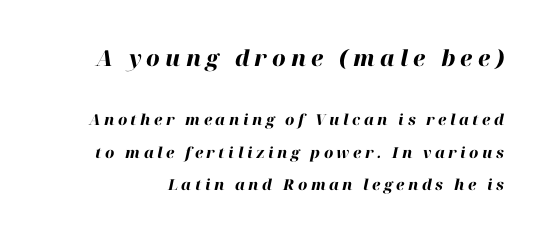
The image shows 22 px bold type, italic (leaning right); set loose line spacing (2.19x), unusually wide letter spacing (+0.23 em), not underlined; the first (top) block is 1.47x larger.
